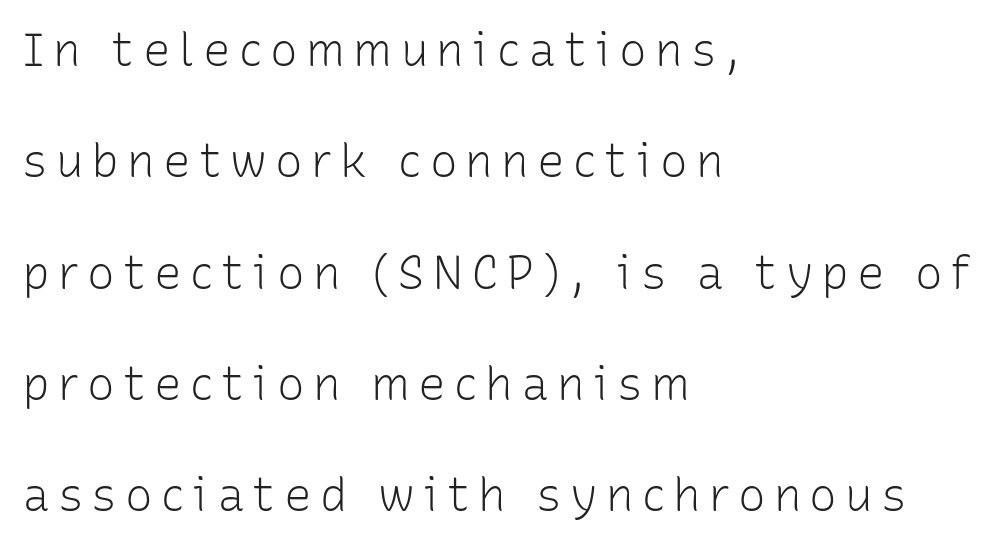
The image shows 46 px light sans-serif type, upright; set left-aligned, loose line spacing (2.42x), not underlined; low stroke contrast and a medium x-height.
